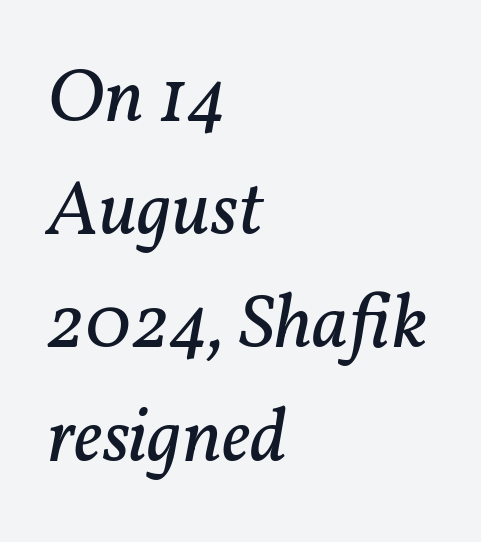
{"serif": "yes", "italic": "yes", "lean": "right", "slant_degrees": 11, "bold": "no", "weight": "regular", "width": "normal", "stroke_contrast": "low", "x_height": "medium", "monospaced": "no", "underline": "no", "align": "left", "line_spacing": "normal", "line_spacing_ratio": 1.47, "letter_spacing": "normal", "letter_spacing_em": 0.0, "glyph_px": 77}
